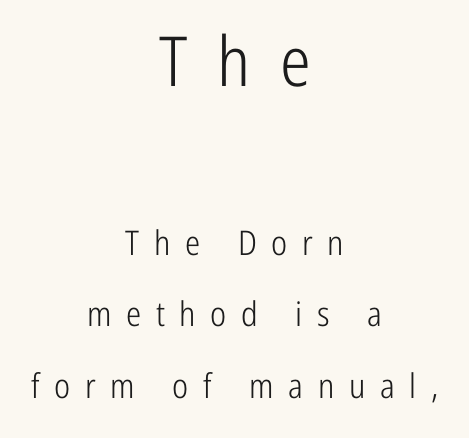
{"serif": "no", "italic": "no", "bold": "no", "weight": "light", "width": "condensed", "stroke_contrast": "low", "x_height": "medium", "monospaced": "no", "underline": "no", "align": "center", "line_spacing": "loose", "line_spacing_ratio": 2.09, "letter_spacing": "wide", "letter_spacing_em": 0.43, "larger_block": "first", "size_ratio": 2.03, "glyph_px": 69}
